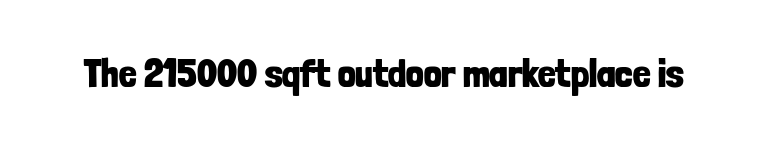
{"serif": "no", "italic": "no", "bold": "yes", "weight": "bold", "width": "condensed", "stroke_contrast": "low", "x_height": "medium", "monospaced": "no", "underline": "no", "letter_spacing": "normal", "letter_spacing_em": 0.0, "glyph_px": 39}
